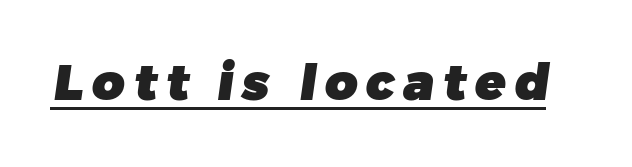
The image shows 50 px heavy sans-serif type; set underlined; low stroke contrast and a medium x-height.
